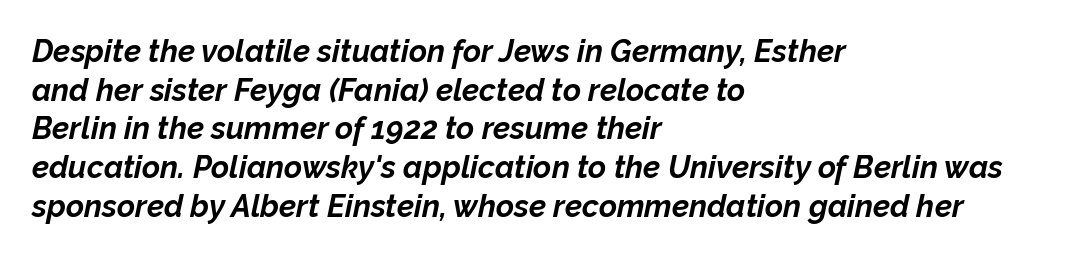
{"italic": "yes", "lean": "right", "slant_degrees": 12, "bold": "yes", "weight": "bold", "width": "normal", "stroke_contrast": "low", "x_height": "medium", "monospaced": "no", "underline": "no", "align": "left", "line_spacing": "normal", "line_spacing_ratio": 1.25, "letter_spacing": "normal", "letter_spacing_em": 0.0, "glyph_px": 31}
